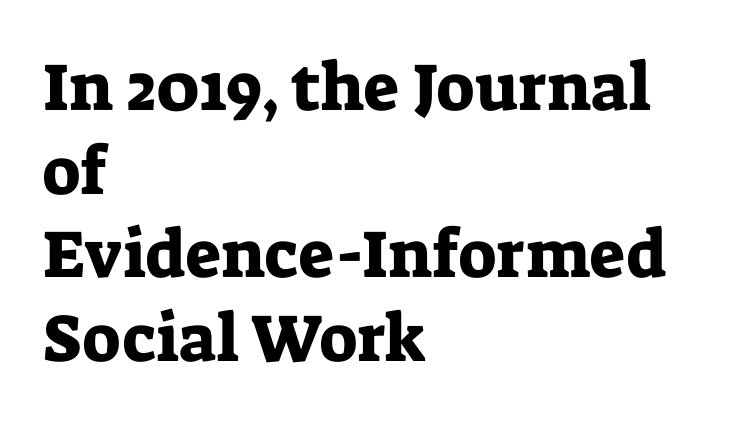
The image shows 67 px serif type, upright; set left-aligned, normal line spacing (1.25x), normal letter spacing, not underlined; low stroke contrast and a medium x-height.
